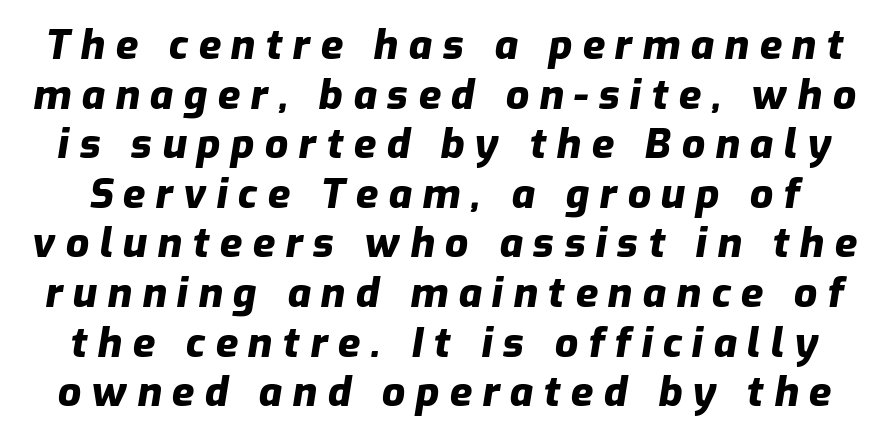
{"italic": "yes", "lean": "right", "slant_degrees": 9, "bold": "yes", "weight": "heavy", "width": "normal", "stroke_contrast": "low", "x_height": "medium", "monospaced": "no", "underline": "no", "line_spacing_ratio": 1.21, "letter_spacing": "wide", "letter_spacing_em": 0.25, "glyph_px": 41}
